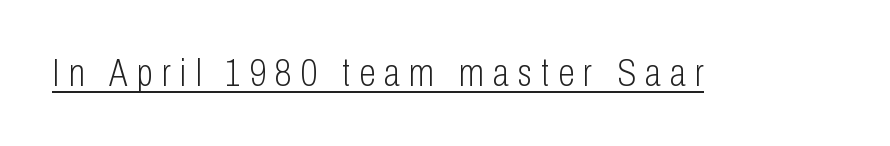
In terms of letterform style, serifs are entirely absent. This is underlined copy, the kind a proofreader might mark for attention. Posture: straight, roman, zero tilt. The passage shown is typed in a proportional face where columns would drift.
